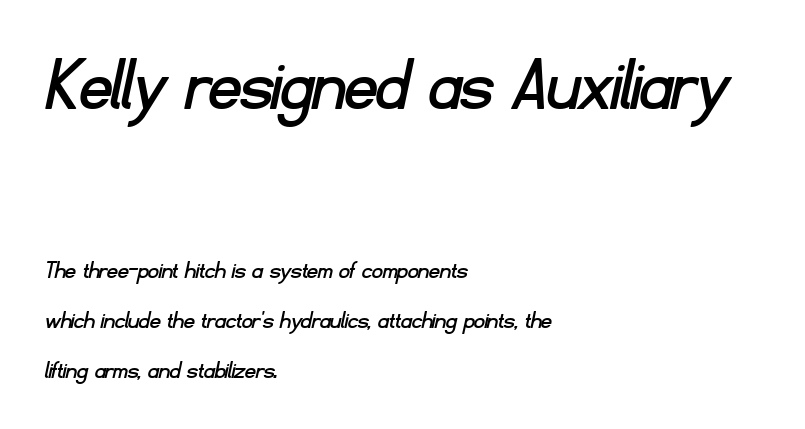
Q: Is the typeface a serif or a sans-serif typeface? A: Sans-serif.
Q: Is the text underlined? A: No.
Q: How is the paragraph aligned? A: Left-aligned.
Q: Is the spacing between letters normal or unusually wide? A: Normal.
Q: Is the spacing between lines tight, normal or loose? A: Loose.
Q: Which block of text is set in a larger size, the first (top) or the second (bottom)? A: The first (top) one.
Q: Width (condensed, normal, or wide)? A: Normal.
Q: Stroke contrast? A: Low.
Q: x-height? A: Small.
Q: Monospaced? A: No.
